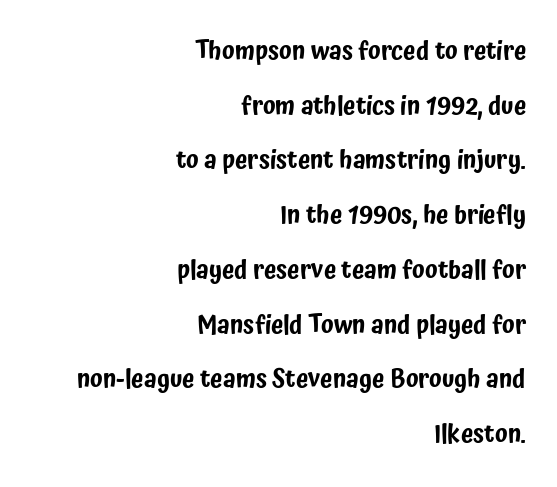
Q: Is the text italic (slanted)? A: No, it is upright.
Q: Is the text underlined? A: No.
Q: How is the paragraph aligned? A: Right-aligned.
Q: Is the spacing between letters normal or unusually wide? A: Normal.
Q: Is the spacing between lines tight, normal or loose? A: Loose.
